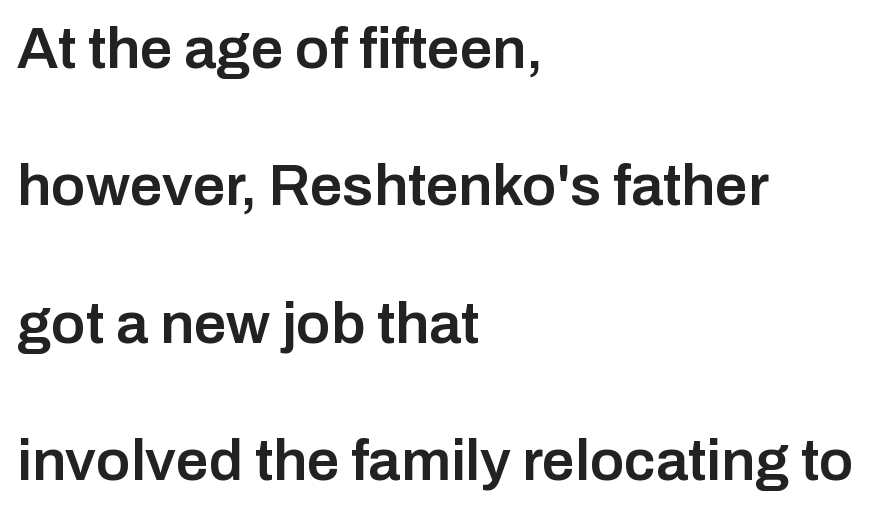
{"serif": "no", "italic": "no", "bold": "semi", "weight": "semibold", "width": "normal", "stroke_contrast": "low", "x_height": "medium", "monospaced": "no", "underline": "no", "align": "left", "line_spacing": "loose", "line_spacing_ratio": 2.37, "letter_spacing": "normal", "letter_spacing_em": 0.0, "glyph_px": 58}
